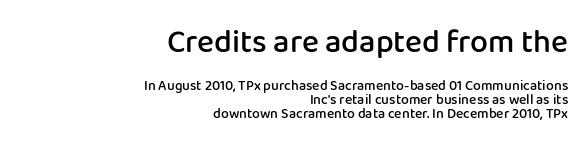
Q: Is the text bold? A: Semi-bold.
Q: Is the text italic (slanted)? A: No, it is upright.
Q: Is the typeface a serif or a sans-serif typeface? A: Sans-serif.
Q: Is the text underlined? A: No.
Q: How is the paragraph aligned? A: Right-aligned.
Q: Is the spacing between letters normal or unusually wide? A: Normal.
Q: Is the spacing between lines tight, normal or loose? A: Tight.
Q: Which block of text is set in a larger size, the first (top) or the second (bottom)? A: The first (top) one.
Q: Width (condensed, normal, or wide)? A: Normal.
Q: Stroke contrast? A: Low.
Q: x-height? A: Medium.
Q: Monospaced? A: No.
